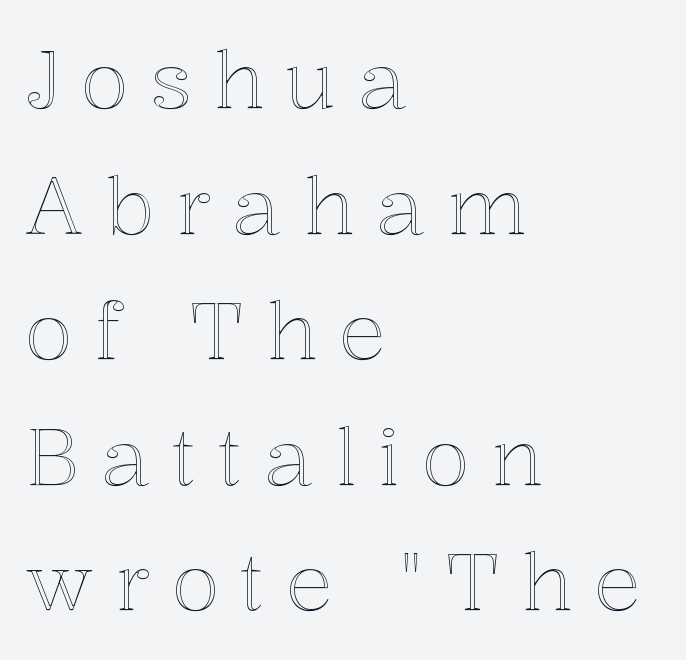
Q: Is the text italic (slanted)? A: No, it is upright.
Q: Is the text underlined? A: No.
Q: How is the paragraph aligned? A: Left-aligned.
Q: Is the spacing between letters normal or unusually wide? A: Unusually wide.
Q: Is the spacing between lines tight, normal or loose? A: Normal.
Q: Width (condensed, normal, or wide)? A: Normal.
Q: x-height? A: Medium.
Q: Monospaced? A: No.
